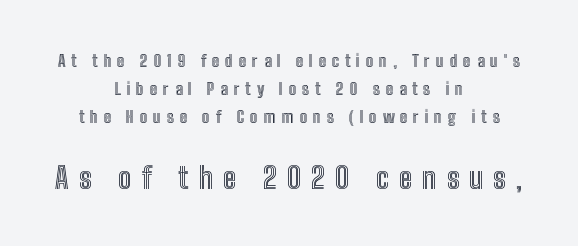
The image shows 30 px condensed type, upright; set centered, normal line spacing (1.66x), unusually wide letter spacing (+0.34 em), not underlined; the second (bottom) block is 1.76x larger; a medium x-height.
